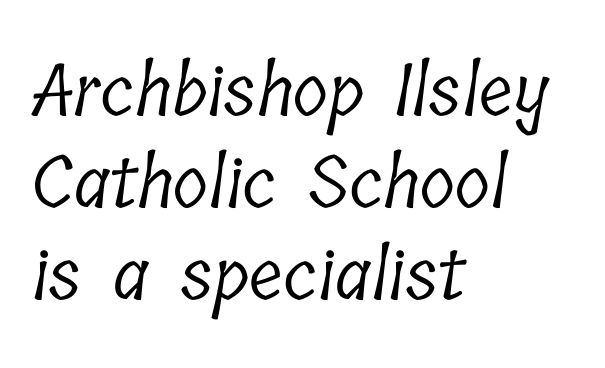
The strokes carry an ordinary text weight at most. Line beginnings align vertically; line endings do not. Classification — serif. Normally led — the rows are evenly, conventionally spaced. This sample uses plain, unmodified letter spacing. The rendering uses natural spacing where letterforms have individual widths.
